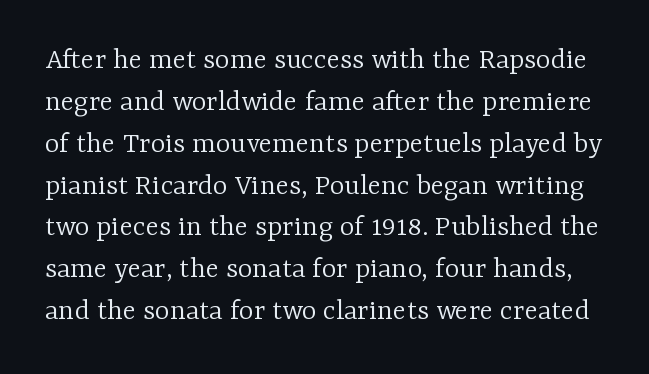
{"serif": "yes", "italic": "no", "bold": "no", "weight": "light", "width": "normal", "stroke_contrast": "low", "x_height": "medium", "monospaced": "no", "underline": "no", "line_spacing": "normal", "line_spacing_ratio": 1.35, "letter_spacing": "normal", "letter_spacing_em": 0.0, "glyph_px": 31}
